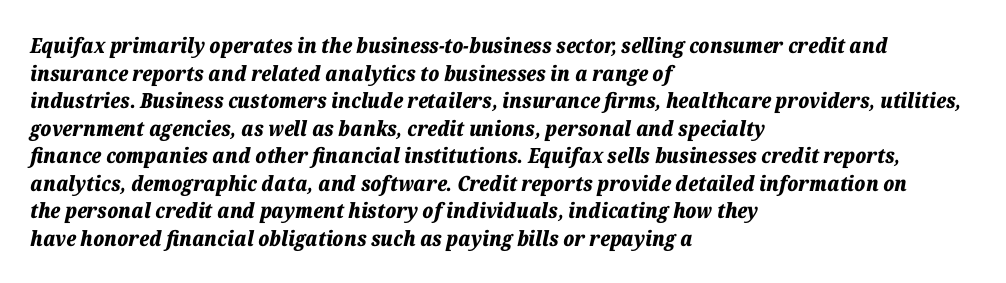
Anything drawn beneath the words? Only blank space. Would a proofreader flag this as italicized? Yes. The horizontal fit of the characters is conventional and even. Each new line begins a customary step beneath the previous one. Emphasis by weight is at full strength: bold.
